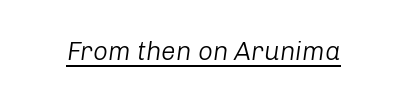
{"italic": "yes", "lean": "right", "slant_degrees": 8, "bold": "no", "underline": "yes", "letter_spacing": "normal", "letter_spacing_em": 0.0, "glyph_px": 26}
